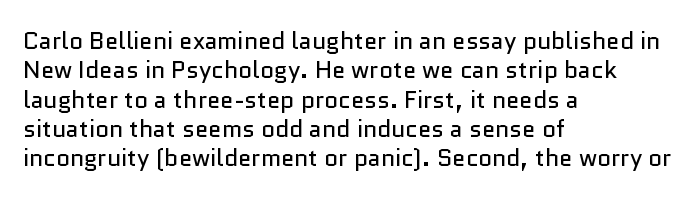
Q: Is the text bold? A: No.
Q: Is the text italic (slanted)? A: No, it is upright.
Q: Is the text underlined? A: No.
Q: How is the paragraph aligned? A: Left-aligned.
Q: Is the spacing between letters normal or unusually wide? A: Normal.
